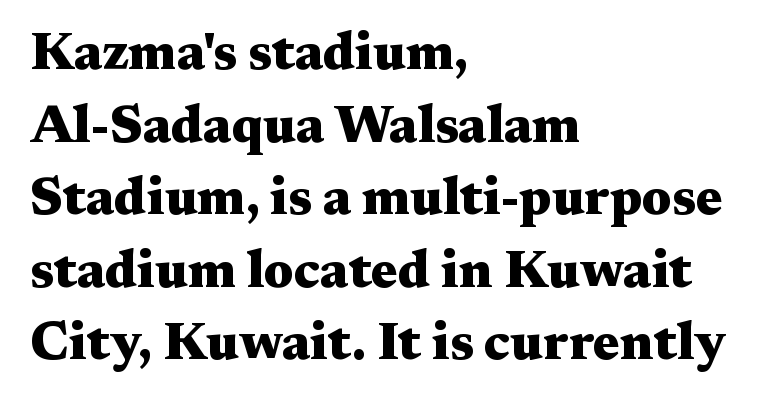
Q: Is the text bold? A: Yes.
Q: Is the text italic (slanted)? A: No, it is upright.
Q: Is the typeface a serif or a sans-serif typeface? A: Serif.
Q: Is the text underlined? A: No.
Q: How is the paragraph aligned? A: Left-aligned.
Q: Is the spacing between letters normal or unusually wide? A: Normal.
Q: Is the spacing between lines tight, normal or loose? A: Normal.
Q: Width (condensed, normal, or wide)? A: Wide.
Q: Stroke contrast? A: Medium.
Q: x-height? A: Medium.
Q: Monospaced? A: No.
